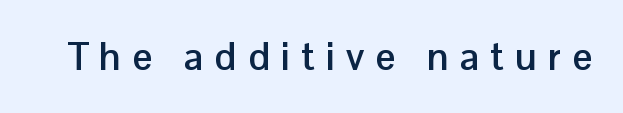
Q: Is the text bold? A: Yes.
Q: Is the text italic (slanted)? A: No, it is upright.
Q: Is the typeface a serif or a sans-serif typeface? A: Sans-serif.
Q: Is the text underlined? A: No.
Q: Is the spacing between letters normal or unusually wide? A: Unusually wide.
Q: Width (condensed, normal, or wide)? A: Normal.
Q: Stroke contrast? A: Low.
Q: x-height? A: Medium.
Q: Monospaced? A: No.
